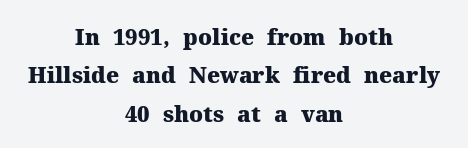
The image shows 22 px bold type, upright; set centered, line spacing 1.75x, normal letter spacing, not underlined.
